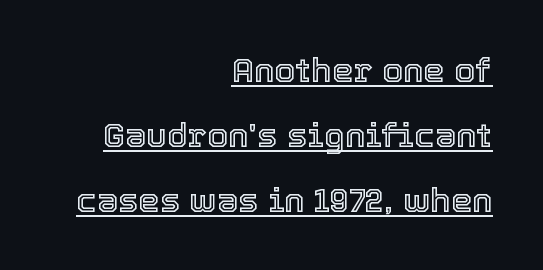
The image shows 34 px text type, upright; set right-aligned, loose line spacing (1.91x), normal letter spacing, underlined; a medium x-height.
